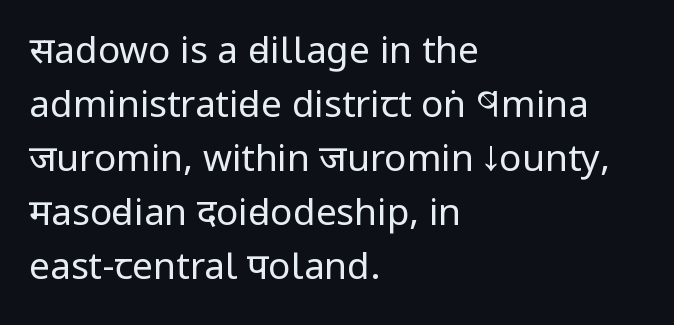
The rendering uses natural spacing where letterforms have individual widths. Lines of text with bare space underneath. The lines are quadded left. The passage shown stacks its lines at a standard gap. You can tell from the bare stems that sans-serif type was used. Default kerning and tracking; the words read as compact shapes.
